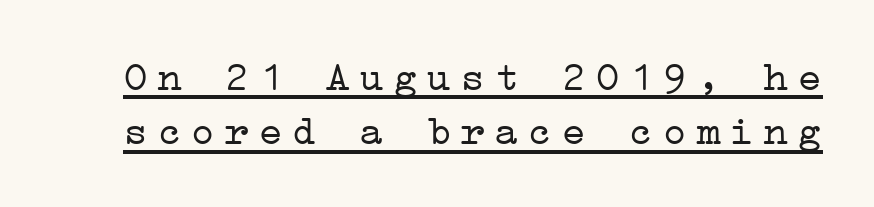
Underline: present. Ink coverage per letter is moderate at most. Small tapered or slab feet sit at the stroke ends, so this counts as serif. Here the glyphs are tracked loosely, breaking word shapes into spaced letters.
